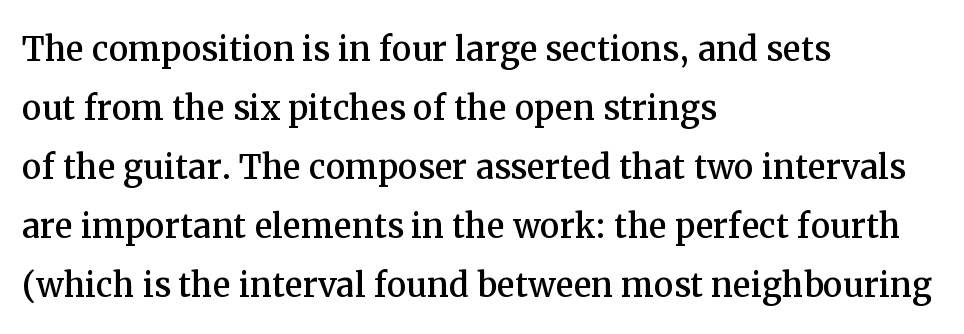
The image shows 44 px serif type, upright; set left-aligned, normal line spacing (1.34x), normal letter spacing, not underlined; medium stroke contrast and a medium x-height.
